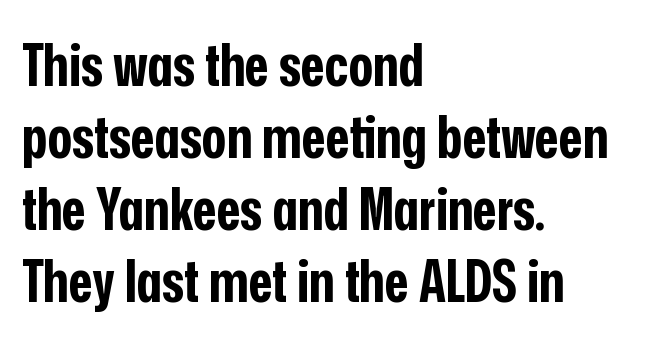
The image shows 58 px bold, condensed sans-serif type, upright; set left-aligned, line spacing 1.24x, normal letter spacing, not underlined; low stroke contrast and a medium x-height.
